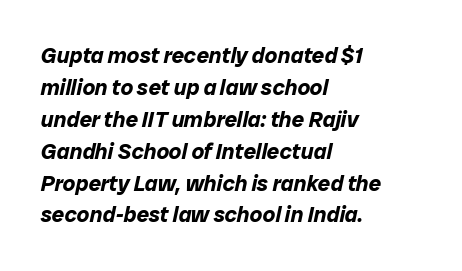
{"italic": "yes", "lean": "right", "slant_degrees": 12, "bold": "yes", "underline": "no", "align": "left", "line_spacing": "normal", "line_spacing_ratio": 1.45, "letter_spacing": "normal", "letter_spacing_em": 0.0, "glyph_px": 22}
